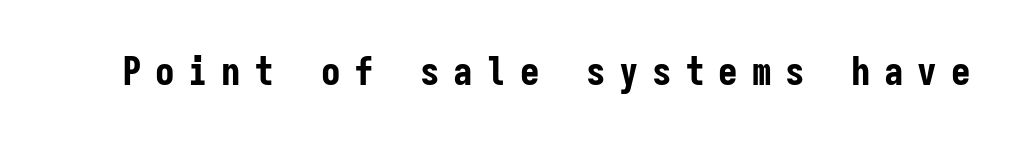
Inter-character spacing is expanded well beyond the font's built-in metrics. A dark, heavy texture on the line: the type is bold. Letterform terminals end flat and unadorned throughout the passage. This is the regular roman posture of the typeface.
